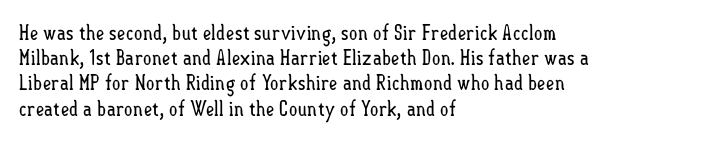
Q: Is the text bold? A: No.
Q: Is the text italic (slanted)? A: No, it is upright.
Q: Is the text underlined? A: No.
Q: How is the paragraph aligned? A: Left-aligned.
Q: Is the spacing between letters normal or unusually wide? A: Normal.
